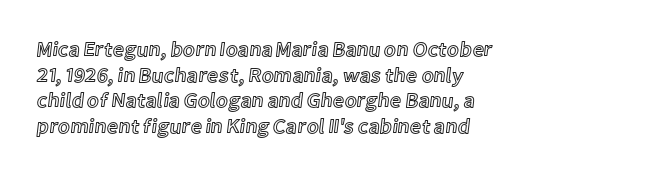
Nobody drew a line under any word here. The rendering uses a moderate line-height, typical for paragraphs. You could call the tracking neutral — neither tight nor loose. This sample is left-justified, so line endings fall wherever the words run out.
